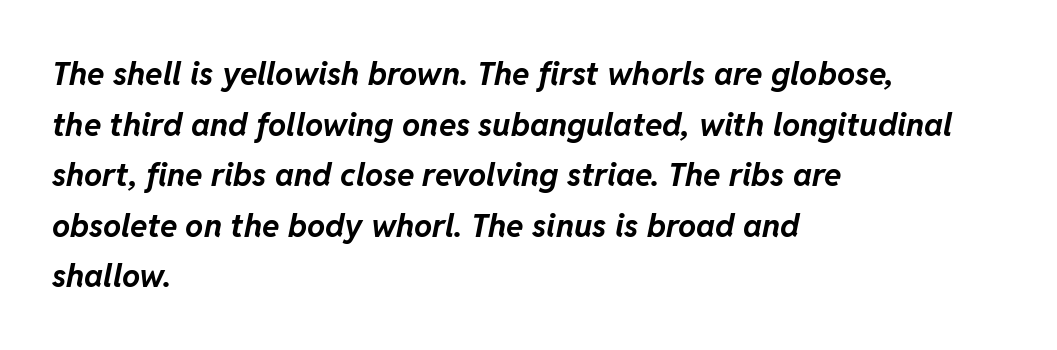
Think of a printed novel: that variable character pitch is what you see here. Students, note that the glyphs here touch the page at normal intervals. Notice how descenders clear the ascenders below comfortably — that's standard leading. The glyphs are unaccompanied by any horizontal stroke below them. Casual observation: everything's shoved over to the left. Notice how the stems are inclined rather than vertical — that's the hallmark of italics.
